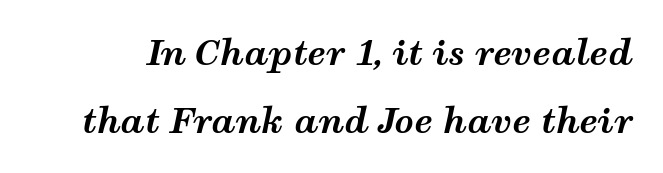
{"italic": "yes", "lean": "right", "slant_degrees": 12, "bold": "yes", "weight": "bold", "width": "wide", "stroke_contrast": "medium", "x_height": "medium", "monospaced": "no", "underline": "no", "line_spacing": "loose", "line_spacing_ratio": 2.0, "letter_spacing": "normal", "letter_spacing_em": 0.0, "glyph_px": 34}
